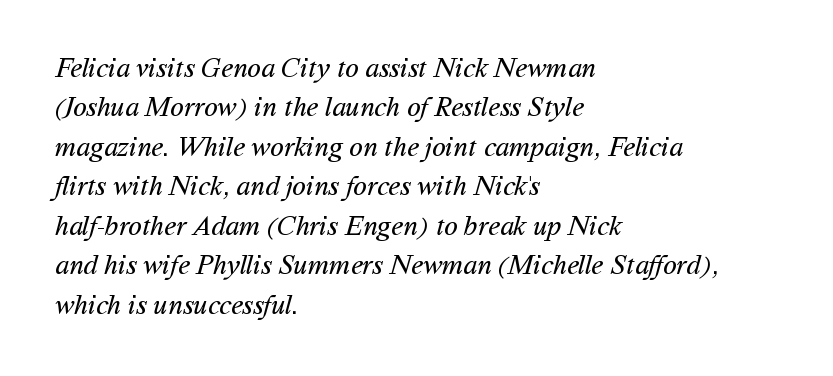
Q: Is the text bold? A: No.
Q: Is the typeface a serif or a sans-serif typeface? A: Sans-serif.
Q: Is the text underlined? A: No.
Q: How is the paragraph aligned? A: Left-aligned.
Q: Is the spacing between letters normal or unusually wide? A: Normal.
Q: Is the spacing between lines tight, normal or loose? A: Normal.
Q: Width (condensed, normal, or wide)? A: Normal.
Q: Stroke contrast? A: Medium.
Q: x-height? A: Medium.
Q: Monospaced? A: No.
